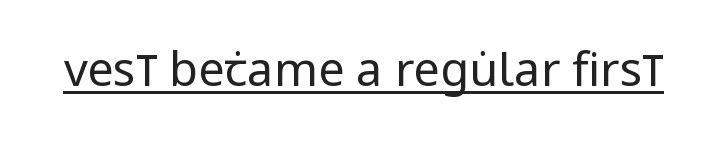
The image shows 47 px regular-weight, condensed sans-serif type, upright; set normal letter spacing, underlined; low stroke contrast and a large x-height.
